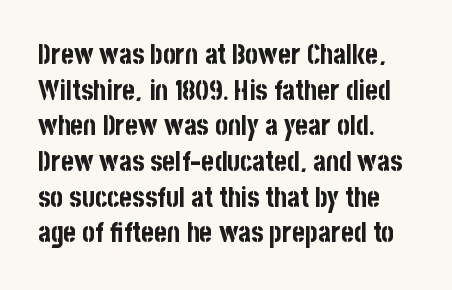
Q: Is the text bold? A: Yes.
Q: Is the text italic (slanted)? A: No, it is upright.
Q: Is the text underlined? A: No.
Q: How is the paragraph aligned? A: Left-aligned.
Q: Is the spacing between letters normal or unusually wide? A: Normal.
Q: Is the spacing between lines tight, normal or loose? A: Normal.
